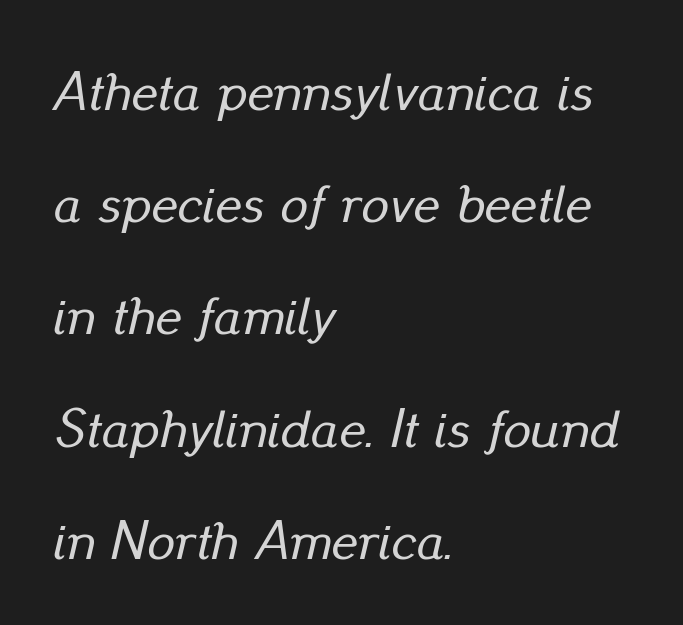
Q: Is the text italic (slanted)? A: Yes, it leans right by about 13 degrees.
Q: Is the text underlined? A: No.
Q: How is the paragraph aligned? A: Left-aligned.
Q: Is the spacing between letters normal or unusually wide? A: Normal.
Q: Is the spacing between lines tight, normal or loose? A: Loose.
Q: Width (condensed, normal, or wide)? A: Normal.
Q: Stroke contrast? A: Low.
Q: x-height? A: Small.
Q: Monospaced? A: No.
